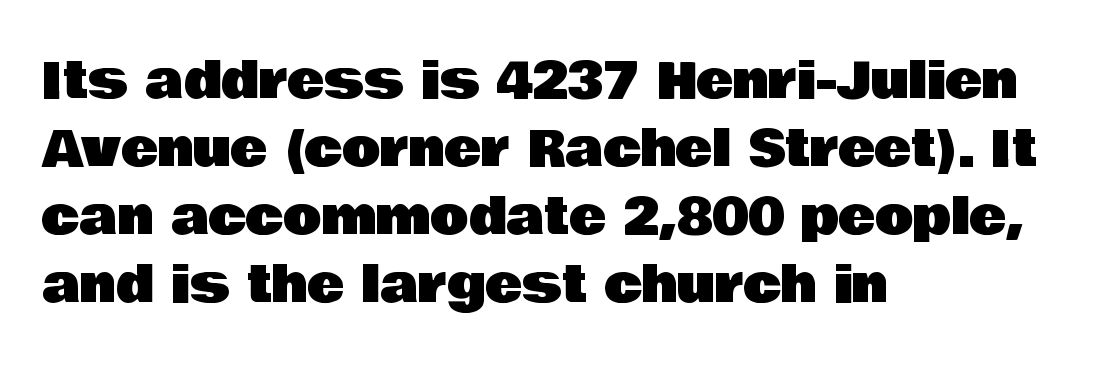
The ragged edge is on the right, which tells us the setting is flush left. In terms of letterform style, serifs are entirely absent. Each word holds together tightly as a unit, with standard inter-letter gaps. The rendering uses natural spacing where letterforms have individual widths.
